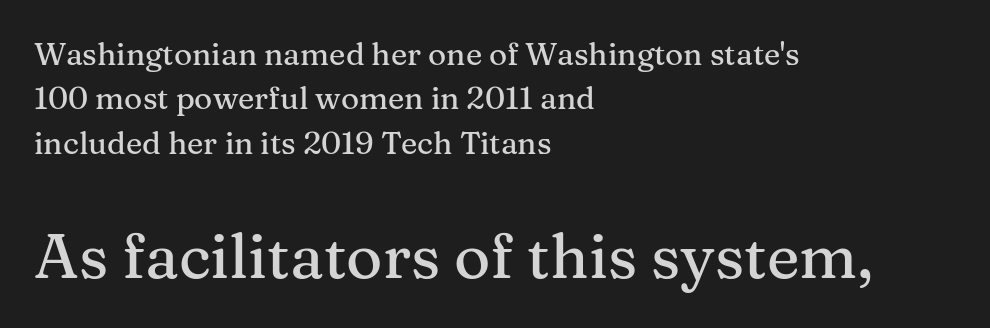
The lines in this sample share a left origin and differ only in where they stop. Looks like regular typesetting: each glyph gets only the width it needs. Every stem runs plumb, perpendicular to the baseline. Is this a sans? No — the strokes have serifs.
